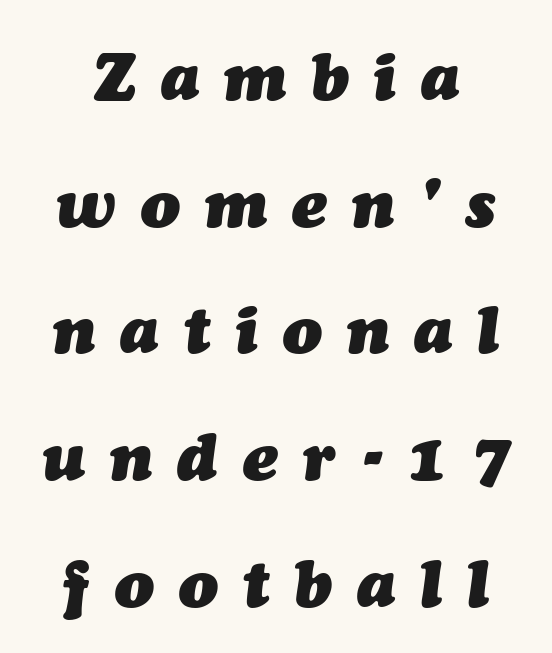
Does extra space separate the letters? Yes, quite a lot of it. What's the leading like? Stretched, with rows far apart. Short and long lines alike share a common midpoint. The glyphs are unaccompanied by any horizontal stroke below them.
